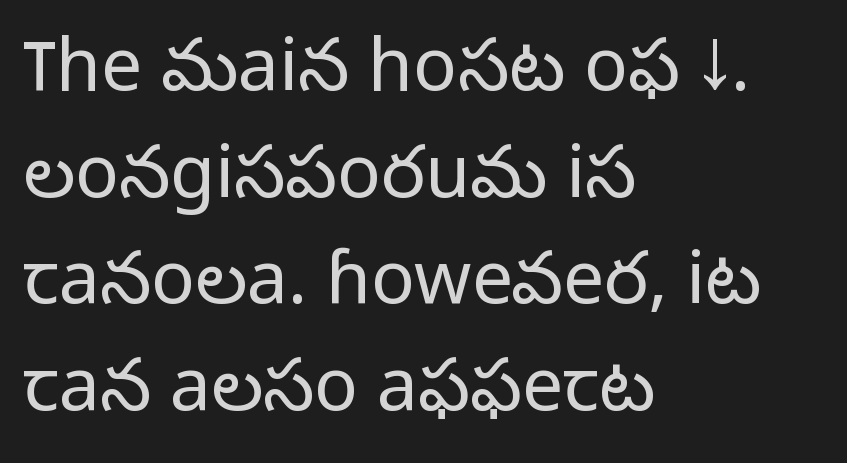
Honestly, the row spacing looks completely unremarkable. Here the designer chose a conventional face with non-uniform glyph widths. The space beneath each line is pristine and unruled. Characters follow at the spacing the type designer built in. Italic: no, the glyphs are upright roman.
